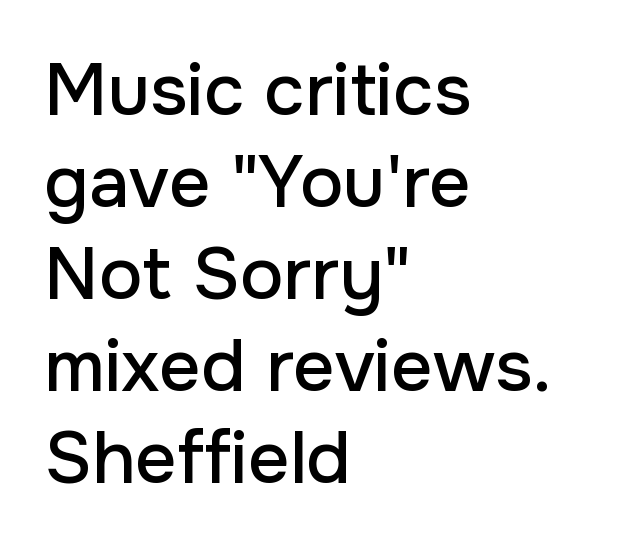
{"serif": "no", "italic": "no", "width": "normal", "stroke_contrast": "low", "x_height": "medium", "monospaced": "no", "underline": "no", "align": "left", "line_spacing": "normal", "line_spacing_ratio": 1.26, "letter_spacing": "normal", "letter_spacing_em": 0.0, "glyph_px": 73}
